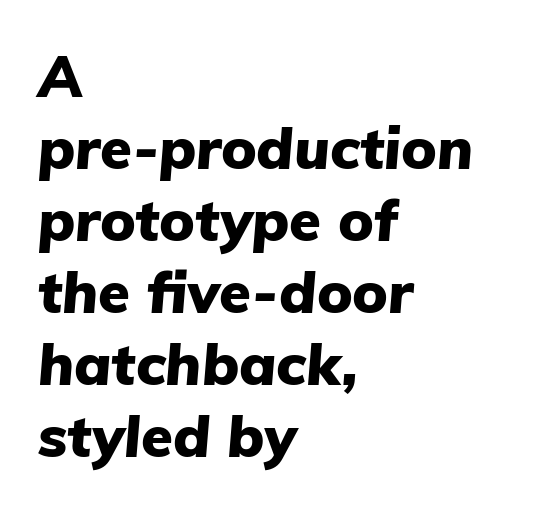
I'd describe the lettering as bold — thick and assertive. Standard letterfit; no display-style spreading of the glyphs. Character widths vary here, with narrow letters taking less room than wide ones. The words here are not underlined.
